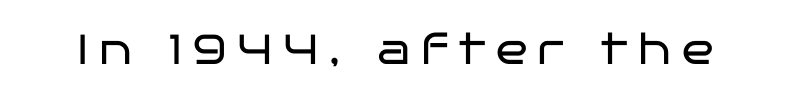
What stands out about the letter spacing? Its width — letters are far apart. Character widths vary here, with narrow letters taking less room than wide ones. A typesetter would label this face a sans. The passage shown is not underscored anywhere. Italic: no, the glyphs are upright roman.
